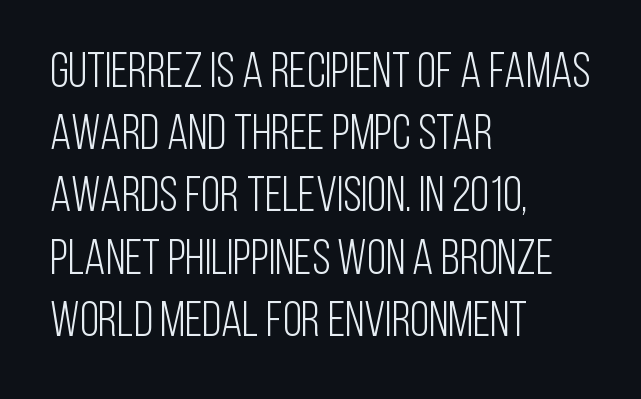
{"serif": "no", "italic": "no", "bold": "no", "weight": "light", "width": "condensed", "stroke_contrast": "low", "x_height": "large", "monospaced": "no", "underline": "no", "align": "left", "line_spacing": "normal", "line_spacing_ratio": 1.27, "letter_spacing": "normal", "letter_spacing_em": 0.0, "glyph_px": 49}
